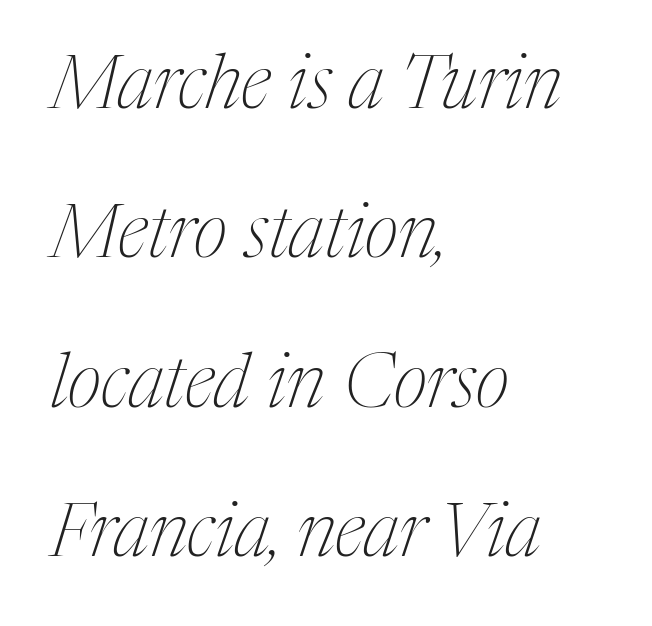
{"serif": "yes", "italic": "yes", "lean": "right", "slant_degrees": 17, "bold": "no", "weight": "thin", "width": "condensed", "stroke_contrast": "medium", "x_height": "medium", "monospaced": "no", "underline": "no", "align": "left", "line_spacing": "loose", "line_spacing_ratio": 2.02, "letter_spacing": "normal", "letter_spacing_em": 0.0, "glyph_px": 74}
